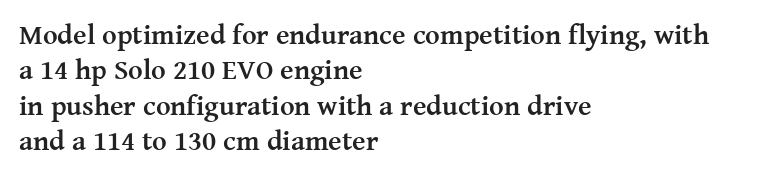
{"serif": "yes", "italic": "no", "bold": "yes", "weight": "semibold", "width": "normal", "stroke_contrast": "medium", "x_height": "medium", "monospaced": "no", "underline": "no", "align": "left", "line_spacing": "normal", "line_spacing_ratio": 1.26, "letter_spacing": "normal", "letter_spacing_em": 0.0, "glyph_px": 28}
